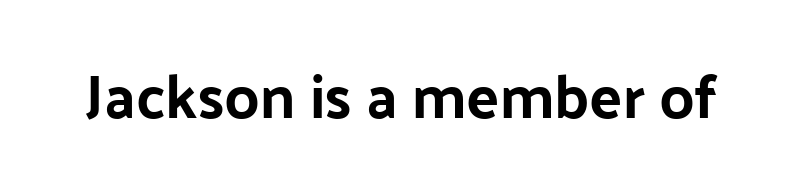
The image shows 61 px bold sans-serif type, upright; set normal letter spacing, not underlined; low stroke contrast and a medium x-height.
